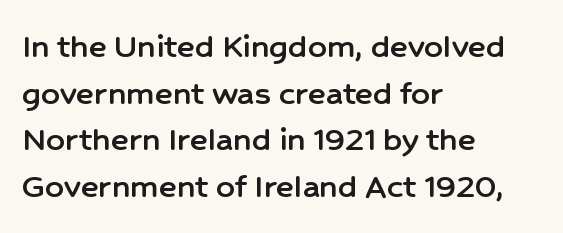
Beneath every word, the page is bare. Ordinary non-slanted type is in use. Do the characters align in a grid? No, the font is proportional. Is the letter spacing exaggerated? No — it looks like the ordinary default. The block of text has a typical density, with ordinary space between rows. Regarding serifs, this sample does without them.
